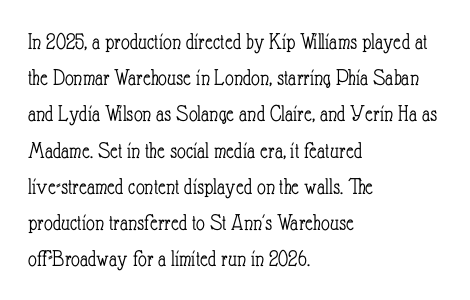
Default kerning and tracking; the words read as compact shapes. Tall strokes in this sample are plumb rather than angled. This rendering uses left alignment, leaving the right contour irregular. Students, observe: this is what conventionally led text looks like. Each stroke keeps to a modest, everyday thickness or less. Honestly, there is no underline to notice here at all.
